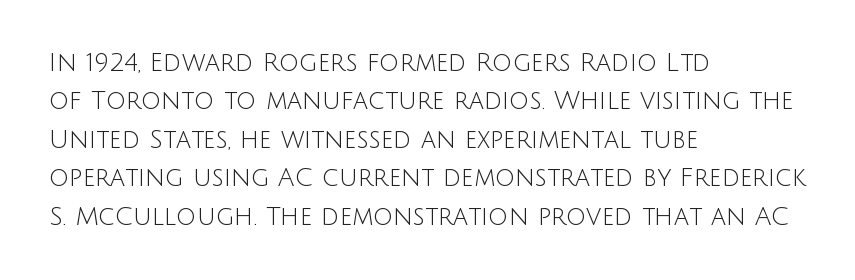
Q: Is the text bold? A: No.
Q: Is the text italic (slanted)? A: No, it is upright.
Q: Is the text underlined? A: No.
Q: How is the paragraph aligned? A: Left-aligned.
Q: Is the spacing between letters normal or unusually wide? A: Normal.
Q: Is the spacing between lines tight, normal or loose? A: Normal.
